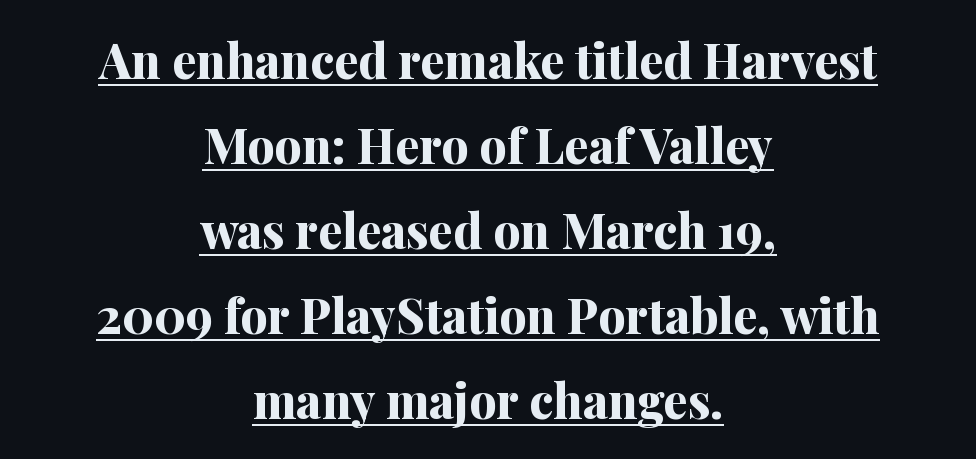
Posture: vertical. The tracking reads as untouched default to a designer's eye. The typesetter has applied underlining to the passage shown. Heavy-handed strokes throughout: this text is bold. Varying glyph widths throughout — classic text-font behaviour. The rendering shows small feet on the letterforms — a serif design.
